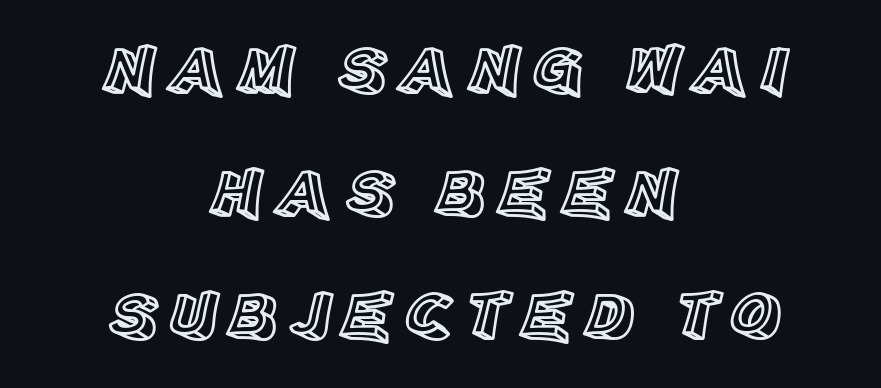
Short and long lines alike share a common midpoint. The area under the type is left untouched. Do the characters align in a grid? No, the font is proportional.
